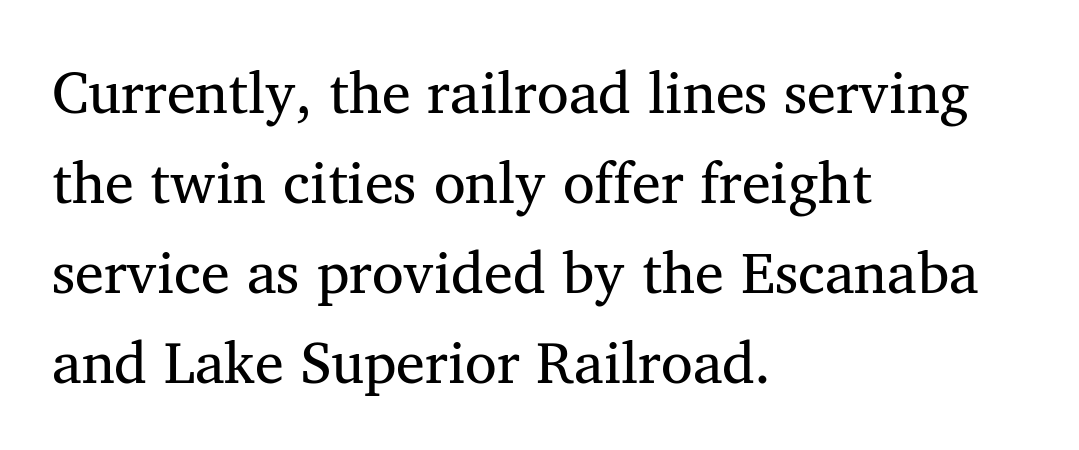
{"serif": "yes", "italic": "no", "bold": "no", "weight": "regular", "width": "normal", "stroke_contrast": "medium", "x_height": "medium", "monospaced": "no", "underline": "no", "align": "left", "line_spacing": "normal", "line_spacing_ratio": 1.55, "letter_spacing": "normal", "letter_spacing_em": 0.0, "glyph_px": 58}
